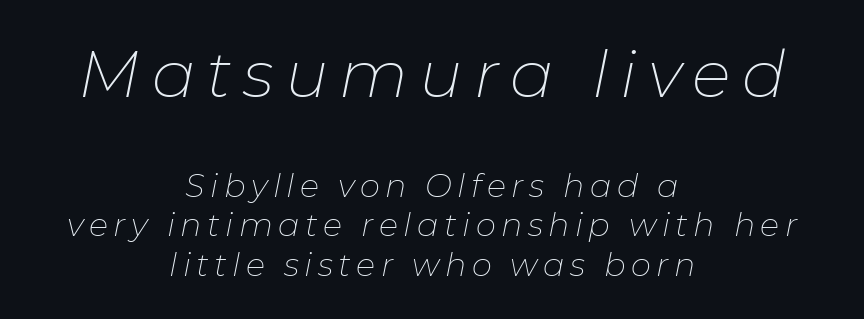
You get the large type first, then a drop to smaller type. Stroke mass is kept to a normal reading level or below. This rendering features lettering with no underline. Designer's note — italics engaged. This rendering uses center alignment, leaving both contours irregular but symmetric.
